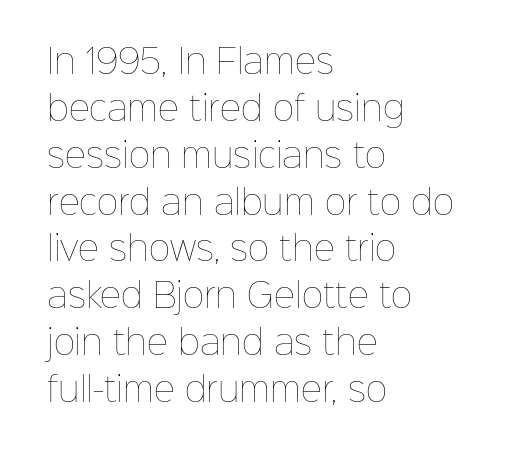
{"italic": "no", "bold": "no", "weight": "thin", "width": "normal", "stroke_contrast": "low", "x_height": "medium", "monospaced": "no", "underline": "no", "align": "left", "line_spacing": "normal", "line_spacing_ratio": 1.42, "letter_spacing": "normal", "letter_spacing_em": 0.0, "glyph_px": 33}
